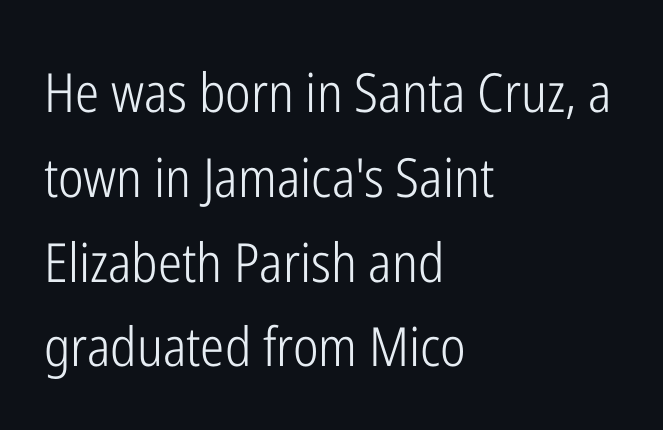
The image shows 54 px light, condensed sans-serif type, upright; set left-aligned, normal line spacing (1.57x), normal letter spacing, not underlined; low stroke contrast and a medium x-height.
